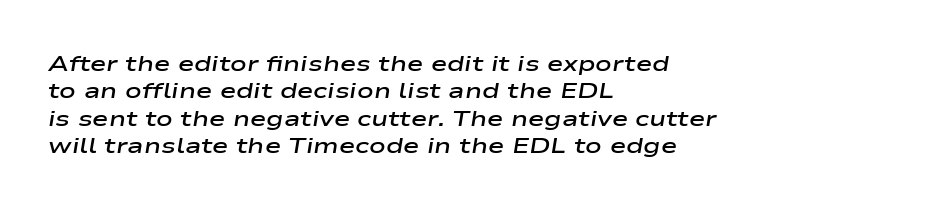
Check under the words: just untouched page. If you drew a line through each stem, it would be angled. Summary of weight: moderately heavy, a semibold. These lines stack with their left ends in a neat column. Inter-character spacing is left at the font's built-in metrics.
